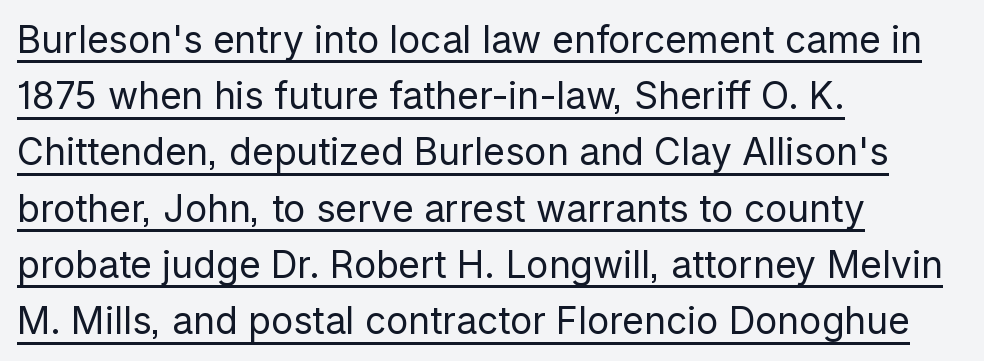
{"serif": "no", "italic": "no", "bold": "no", "weight": "regular", "width": "normal", "stroke_contrast": "low", "x_height": "medium", "monospaced": "no", "underline": "yes", "align": "left", "line_spacing": "normal", "line_spacing_ratio": 1.52, "letter_spacing": "normal", "letter_spacing_em": 0.0, "glyph_px": 37}
